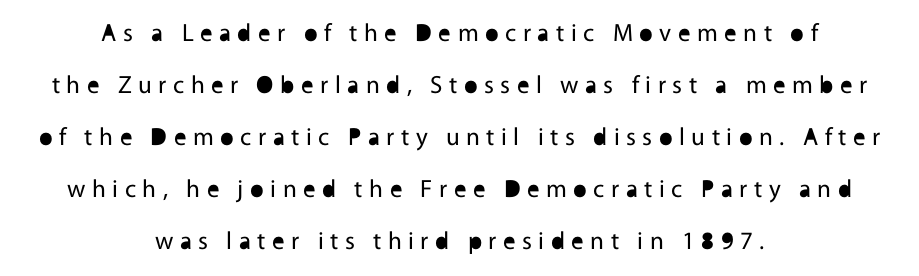
{"italic": "no", "bold": "no", "underline": "no", "align": "center", "line_spacing": "loose", "line_spacing_ratio": 2.08, "letter_spacing": "wide", "letter_spacing_em": 0.26, "glyph_px": 25}
